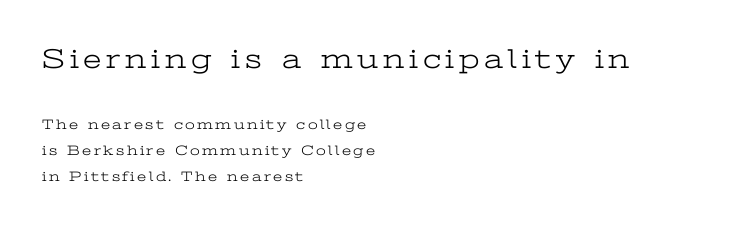
Is this a fixed-width face? No — the glyphs have proportional, varying widths. The glyphs in this specimen are seriffed. Only glyphs here, with clear space below each row. The block sitting higher on the canvas is the one with enlarged characters. Alignment: flush left. Caption: face not bold, strokes unweighted.
